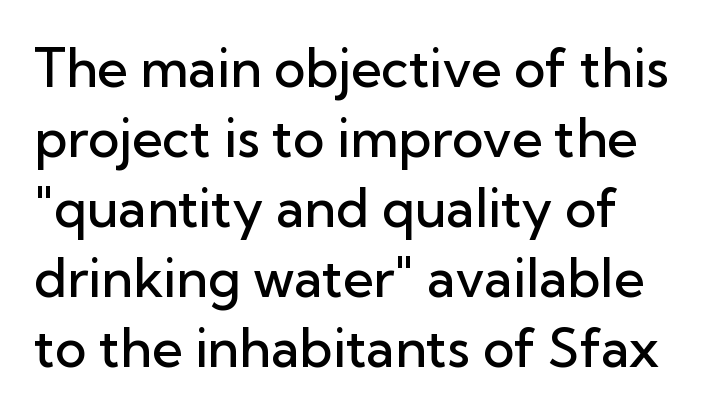
{"serif": "no", "italic": "no", "bold": "semi", "weight": "semibold", "width": "normal", "stroke_contrast": "low", "x_height": "medium", "monospaced": "no", "underline": "no", "line_spacing": "normal", "line_spacing_ratio": 1.32, "letter_spacing": "normal", "letter_spacing_em": 0.0, "glyph_px": 53}
